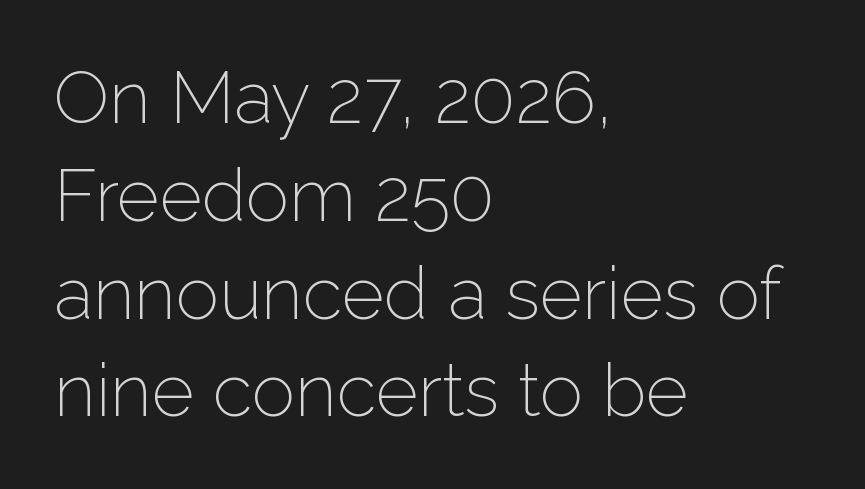
The image shows 73 px light sans-serif type, upright; set left-aligned, normal line spacing (1.34x), normal letter spacing, not underlined; low stroke contrast and a medium x-height.
